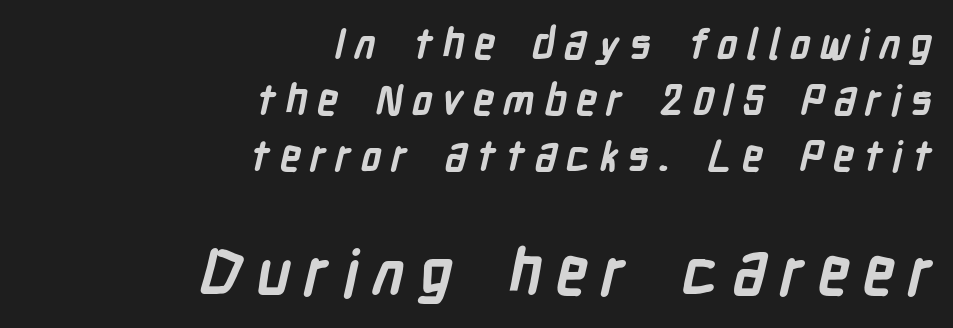
Q: Is the text bold? A: Yes.
Q: Is the typeface a serif or a sans-serif typeface? A: Sans-serif.
Q: Is the text underlined? A: No.
Q: How is the paragraph aligned? A: Right-aligned.
Q: Is the spacing between letters normal or unusually wide? A: Unusually wide.
Q: Is the spacing between lines tight, normal or loose? A: Normal.
Q: Which block of text is set in a larger size, the first (top) or the second (bottom)? A: The second (bottom) one.
Q: Width (condensed, normal, or wide)? A: Condensed.
Q: Stroke contrast? A: Low.
Q: x-height? A: Medium.
Q: Monospaced? A: No.
